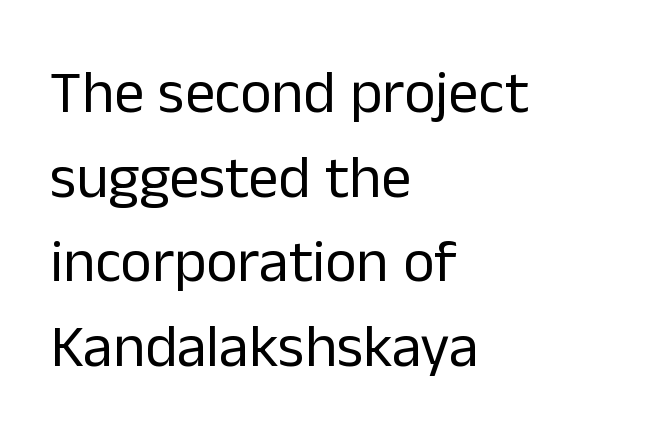
{"serif": "no", "italic": "no", "bold": "no", "weight": "regular", "width": "normal", "stroke_contrast": "low", "x_height": "medium", "monospaced": "no", "underline": "no", "align": "left", "line_spacing": "normal", "line_spacing_ratio": 1.41, "letter_spacing": "normal", "letter_spacing_em": 0.0, "glyph_px": 60}
